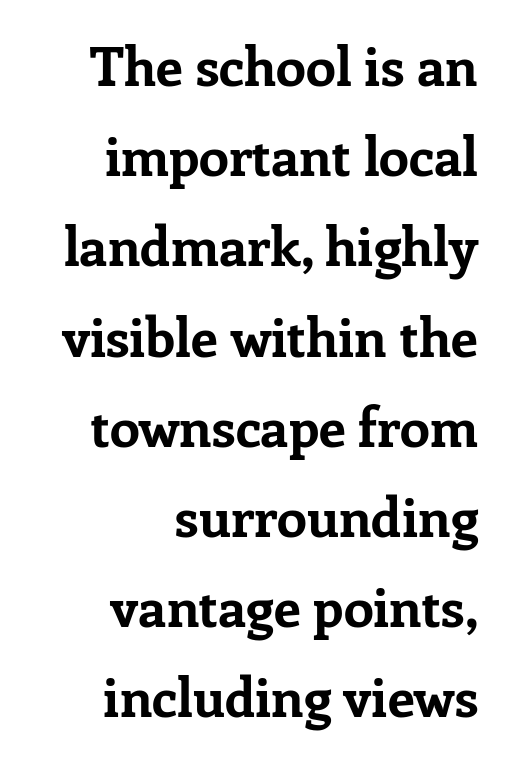
The image shows 54 px bold serif type, upright; set right-aligned, normal line spacing (1.67x), normal letter spacing, not underlined; low stroke contrast and a medium x-height.
